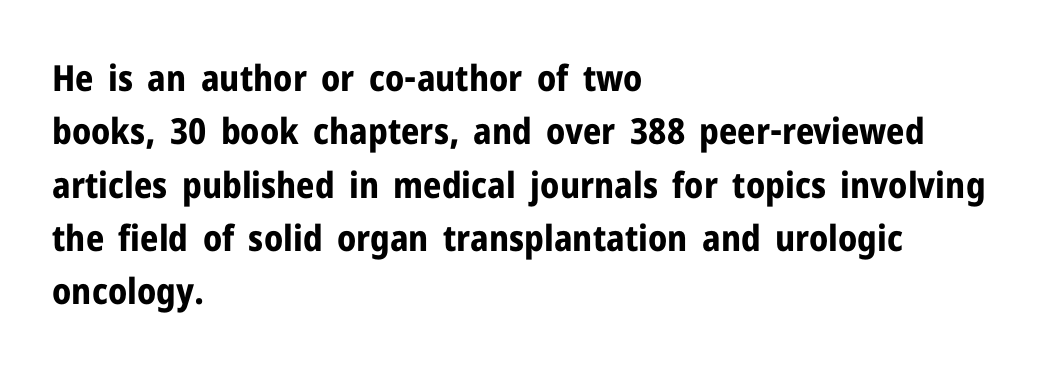
Q: Is the text bold? A: Yes.
Q: Is the text italic (slanted)? A: No, it is upright.
Q: Is the typeface a serif or a sans-serif typeface? A: Sans-serif.
Q: Is the text underlined? A: No.
Q: How is the paragraph aligned? A: Left-aligned.
Q: Is the spacing between letters normal or unusually wide? A: Normal.
Q: Is the spacing between lines tight, normal or loose? A: Normal.
Q: Width (condensed, normal, or wide)? A: Normal.
Q: Stroke contrast? A: Low.
Q: x-height? A: Medium.
Q: Monospaced? A: No.
